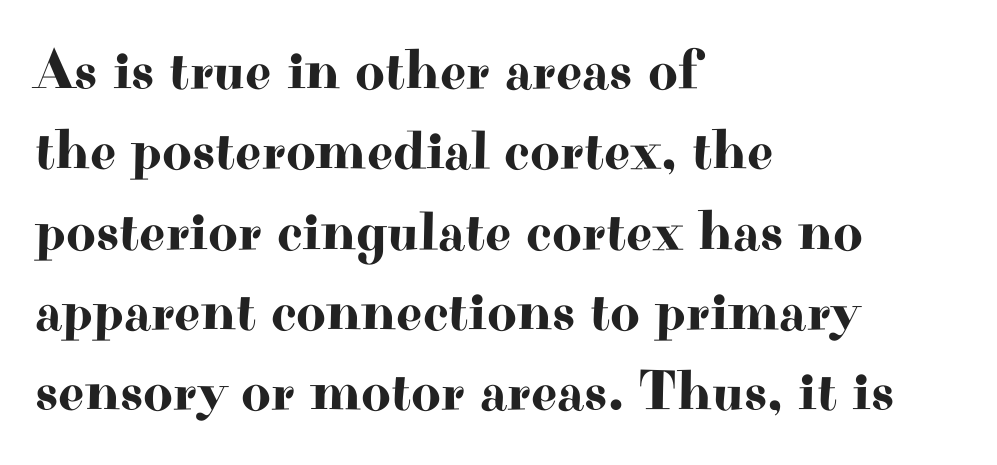
Q: Is the text italic (slanted)? A: No, it is upright.
Q: Is the typeface a serif or a sans-serif typeface? A: Serif.
Q: Is the text underlined? A: No.
Q: How is the paragraph aligned? A: Left-aligned.
Q: Is the spacing between letters normal or unusually wide? A: Normal.
Q: Is the spacing between lines tight, normal or loose? A: Normal.
Q: Width (condensed, normal, or wide)? A: Wide.
Q: Stroke contrast? A: High.
Q: x-height? A: Small.
Q: Monospaced? A: No.
